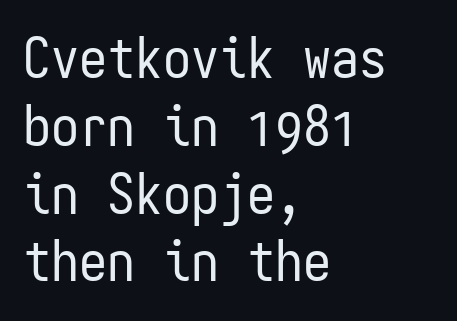
This sample uses an upright cut, with every glyph sitting square on the baseline. The line texture is even and compact thanks to regular tracking. The passage is arranged the way most books set body copy — flush left. Honestly, there is no underline to notice here at all.
